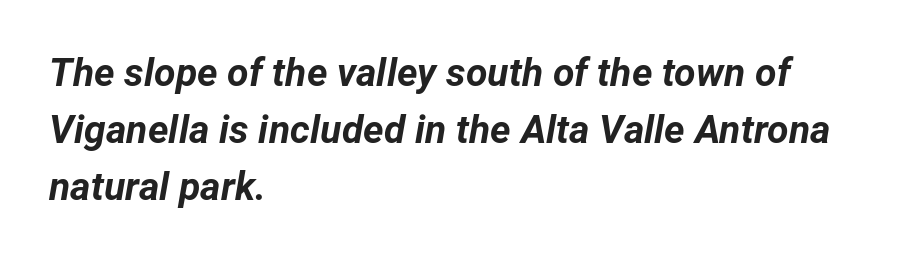
{"italic": "yes", "lean": "right", "slant_degrees": 12, "bold": "yes", "weight": "bold", "width": "normal", "stroke_contrast": "low", "x_height": "medium", "monospaced": "no", "underline": "no", "align": "left", "line_spacing": "normal", "line_spacing_ratio": 1.46, "letter_spacing": "normal", "letter_spacing_em": 0.0, "glyph_px": 39}
